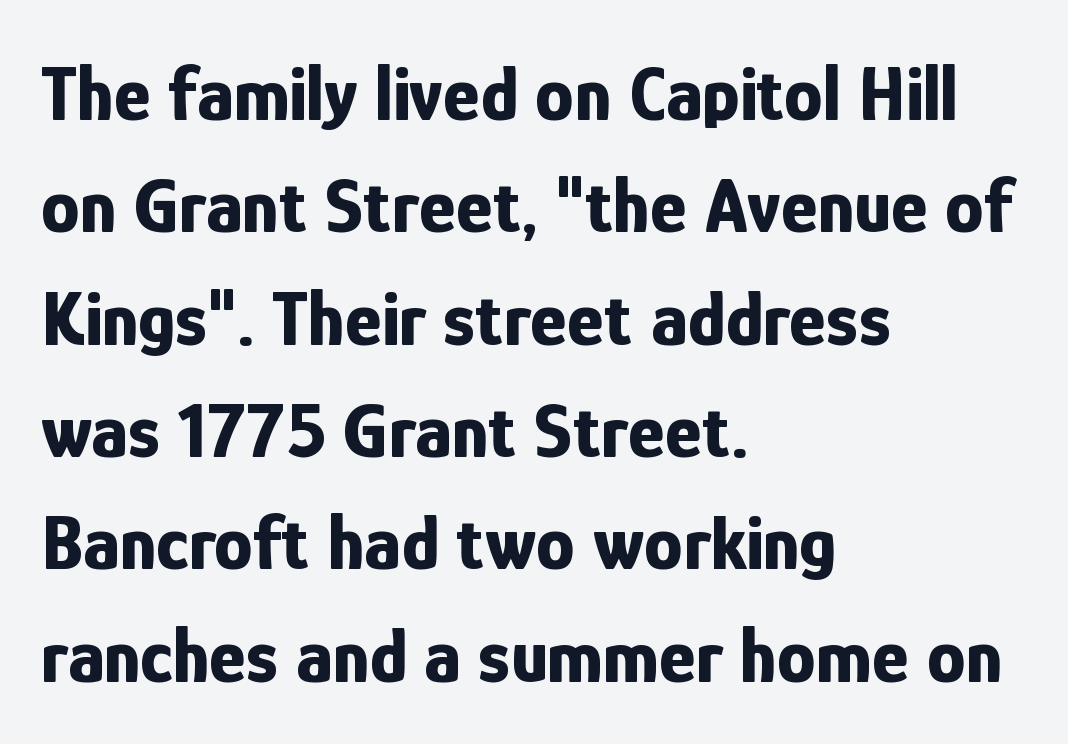
Q: Is the text bold? A: Yes.
Q: Is the text italic (slanted)? A: No, it is upright.
Q: Is the typeface a serif or a sans-serif typeface? A: Sans-serif.
Q: Is the text underlined? A: No.
Q: How is the paragraph aligned? A: Left-aligned.
Q: Is the spacing between letters normal or unusually wide? A: Normal.
Q: Is the spacing between lines tight, normal or loose? A: Normal.
Q: Width (condensed, normal, or wide)? A: Condensed.
Q: Stroke contrast? A: Low.
Q: x-height? A: Medium.
Q: Monospaced? A: No.
